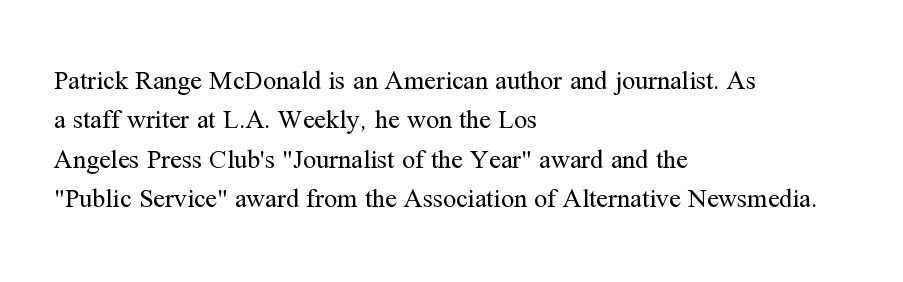
The image shows 26 px text type, upright; set left-aligned, normal line spacing (1.51x), normal letter spacing, not underlined.
